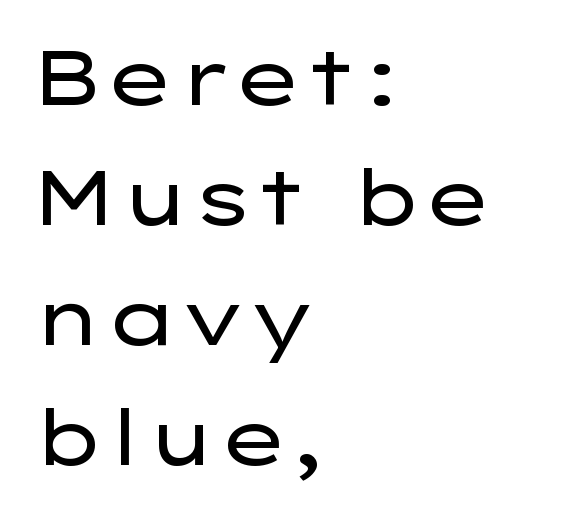
{"serif": "no", "italic": "no", "bold": "no", "weight": "regular", "width": "wide", "stroke_contrast": "low", "x_height": "medium", "monospaced": "no", "underline": "no", "align": "left", "line_spacing": "normal", "line_spacing_ratio": 1.58, "letter_spacing": "normal", "letter_spacing_em": 0.0, "glyph_px": 76}
